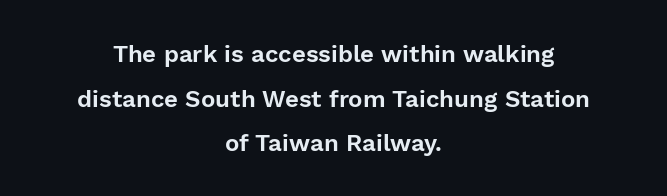
Posture: straight, roman, zero tilt. This rendering uses center alignment, leaving both contours irregular but symmetric. The letters sit at their default tracking, neither squeezed nor spread. The baseline area is clear.
